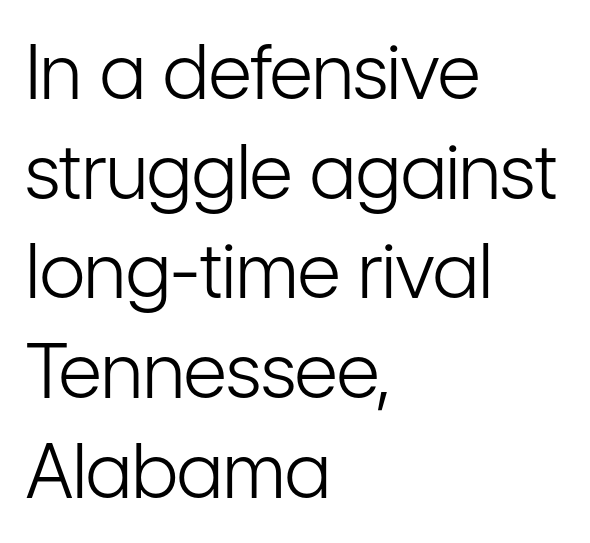
Font category for this specimen: sans-serif. You could not count columns in this text — the font is proportionally spaced. Tracking value appears to be zero — textbook default spacing. The lines sit at an ordinary, default distance from one another. The face looks like a standard text weight, possibly lighter.
